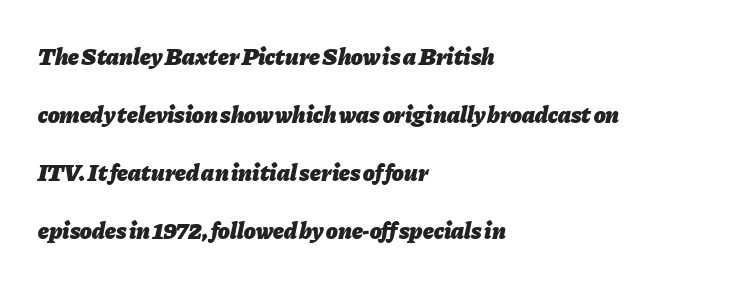
The image shows 24 px bold type, italic (leaning right); set left-aligned, loose line spacing (2.41x), normal letter spacing, not underlined.
